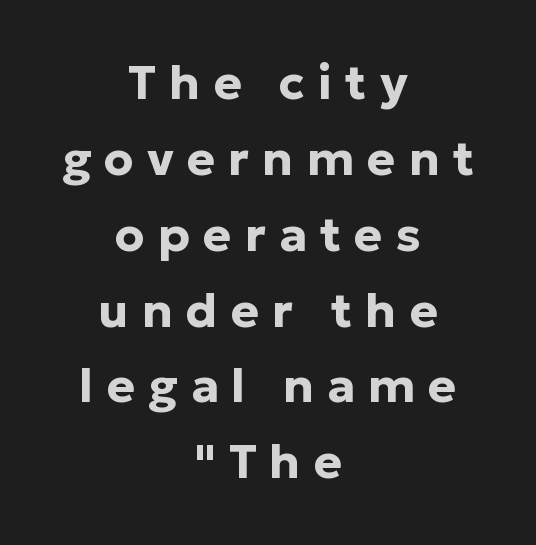
Here the glyphs are tracked loosely, breaking word shapes into spaced letters. Character widths vary here, with narrow letters taking less room than wide ones. Stroke terminals: plain, sans-serif. Typesetter's note: full bold, strokes at maximum text heaviness. Typeset on center — no edge is straight. Beneath every word, the page is bare.
